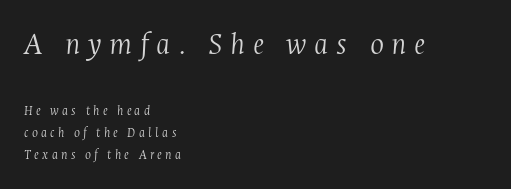
Q: Is the text bold? A: No.
Q: Is the text italic (slanted)? A: Yes, it leans right by about 4 degrees.
Q: Is the typeface a serif or a sans-serif typeface? A: Serif.
Q: Is the text underlined? A: No.
Q: How is the paragraph aligned? A: Left-aligned.
Q: Is the spacing between letters normal or unusually wide? A: Unusually wide.
Q: Is the spacing between lines tight, normal or loose? A: Normal.
Q: Which block of text is set in a larger size, the first (top) or the second (bottom)? A: The first (top) one.
Q: Width (condensed, normal, or wide)? A: Condensed.
Q: Stroke contrast? A: Medium.
Q: x-height? A: Medium.
Q: Monospaced? A: No.
